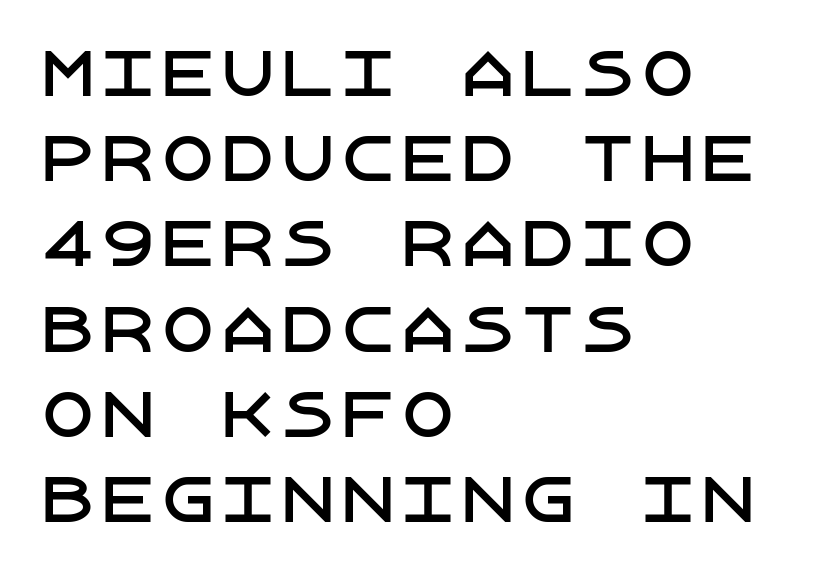
The typography opts for an upright posture over an oblique one. The strip under each line holds only bare page. Check where the strokes stop: nothing finishes them off — pure sans. The letterforms sit shoulder to shoulder at normal distance.
